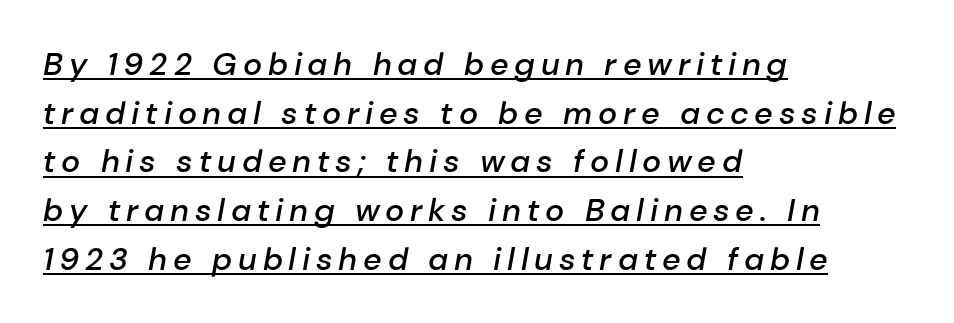
Is this a fixed-width face? No — the glyphs have proportional, varying widths. In terms of posture, this sample is oblique. The typesetter has applied underlining to the passage shown. Each line starts at the same left margin while the right side varies. The vertical gap from one line to the next is medium.
